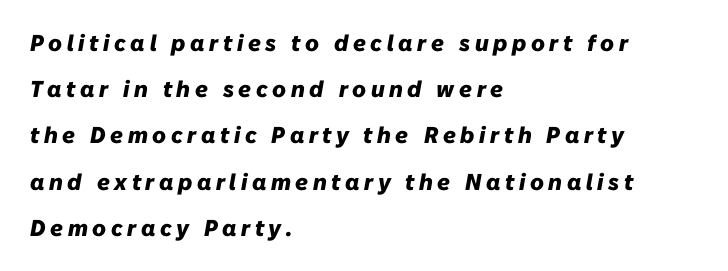
The image shows 23 px bold type, italic (leaning right); set left-aligned, loose line spacing (2.01x), unusually wide letter spacing (+0.2 em), not underlined.
